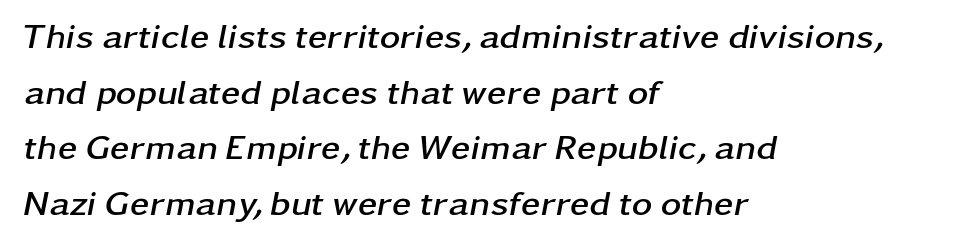
Only glyphs here, with clear space below each row. Caption: standard tracking, unaltered. These lines are set flush left with a ragged right edge. This is oblique type, the kind used for emphasis or titles.
